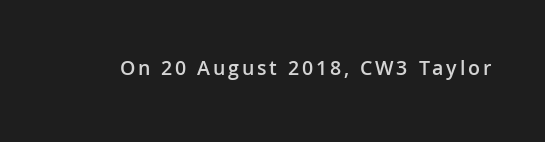
Q: Is the text bold? A: Semi-bold.
Q: Is the text italic (slanted)? A: No, it is upright.
Q: Is the text underlined? A: No.
